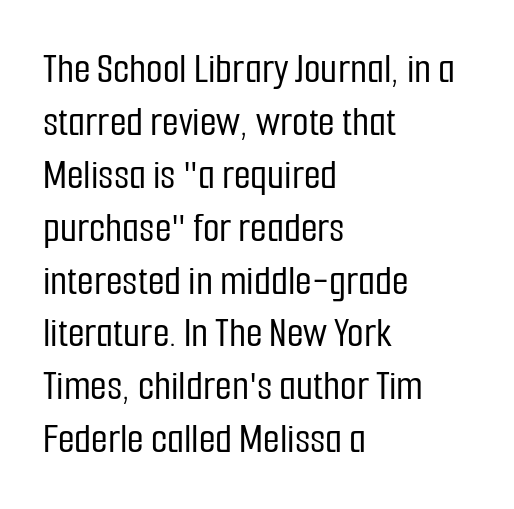
Q: Is the text italic (slanted)? A: No, it is upright.
Q: Is the typeface a serif or a sans-serif typeface? A: Sans-serif.
Q: Is the text underlined? A: No.
Q: How is the paragraph aligned? A: Left-aligned.
Q: Is the spacing between letters normal or unusually wide? A: Normal.
Q: Width (condensed, normal, or wide)? A: Condensed.
Q: Stroke contrast? A: Low.
Q: x-height? A: Medium.
Q: Monospaced? A: No.
